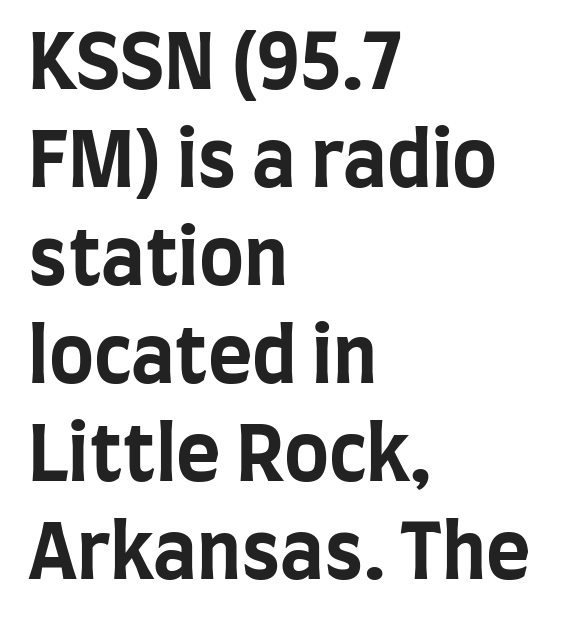
Successive baselines arrive at the customary interval. Spacing verdict: proportional, widths tailored to each character. No feet cap the strokes, marking this as sans-serif type. The line texture is even and compact thanks to regular tracking. The font's upright variant was chosen for this text. Strong, thick strokes mark this as bold type.
